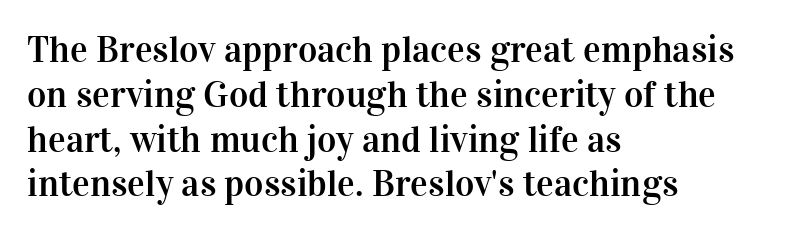
Any mark beneath the type? The region is blank. Old-style or modern, the face here clearly has serifs. The ragged edge is on the right, which tells us the setting is flush left. A typesetter would call this proportional, since set widths differ per character.
